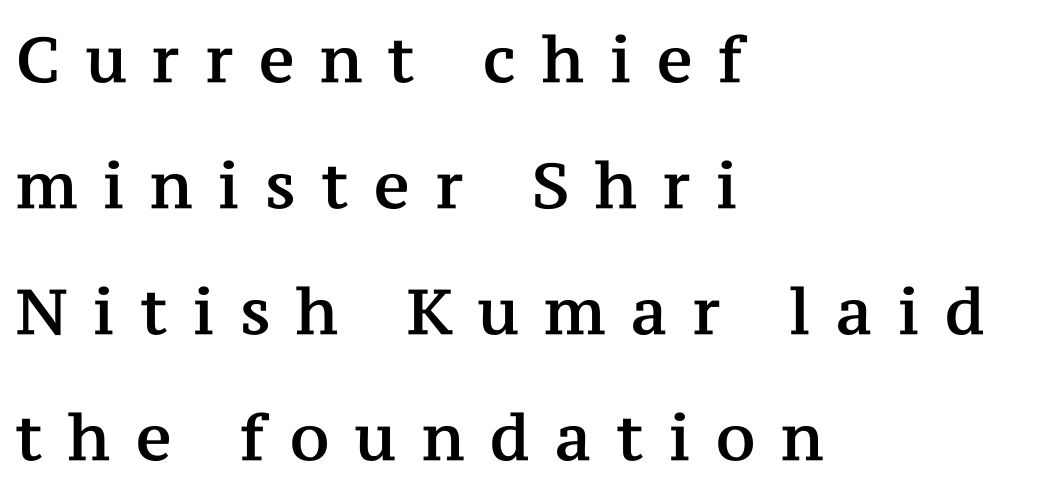
Every character sits straight up, as roman type does. A typesetter would call this proportional, since set widths differ per character. Each row of text sits above clean, open space. Here the glyphs are tracked loosely, breaking word shapes into spaced letters. These lines stand farther apart than default settings would place them. The font family rendered here belongs to the serif group.
